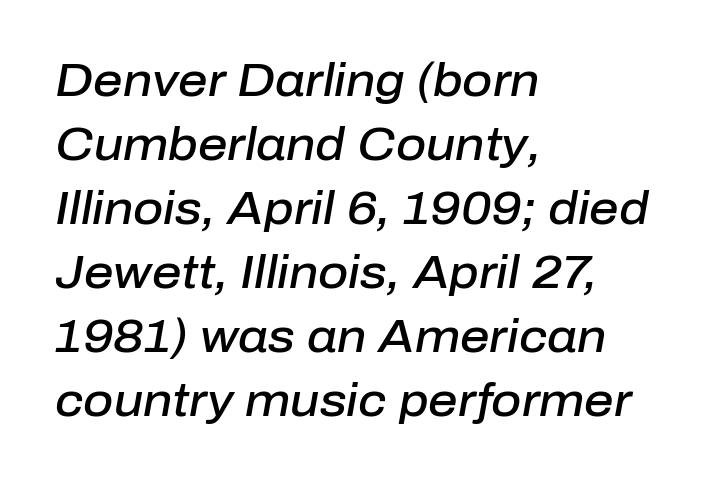
Varying glyph widths throughout — classic text-font behaviour. Successive baselines arrive at the customary interval. Heft: intermediate — a semibold. There is no visible air inserted between adjacent glyphs. Notice how the stems are inclined rather than vertical — that's the hallmark of italics.
